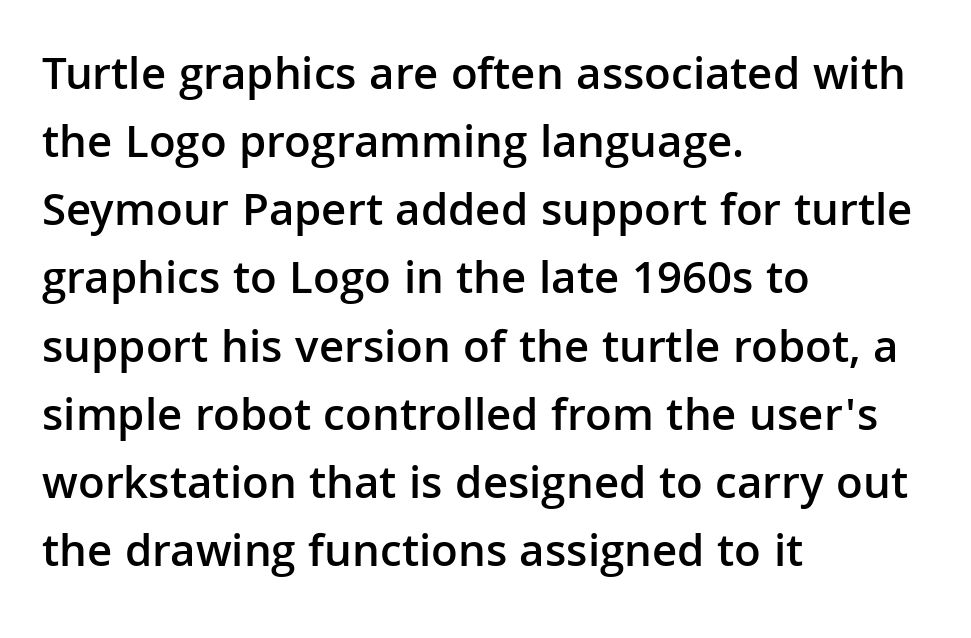
Leading: standard. Emphasis by weight is partial: semibold. Each word holds together tightly as a unit, with standard inter-letter gaps. Classification — sans serif.
